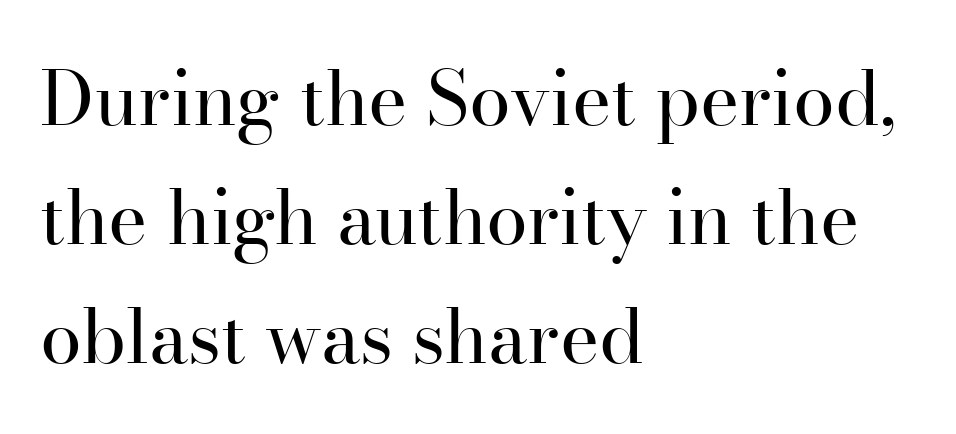
To sum up the face: it has serifs. Is there much room between lines? A standard amount, neither cramped nor airy. No italicization has been applied; the sample stays upright. Quick note: underline off. The gaps between neighbouring characters are ordinary and unremarkable.
